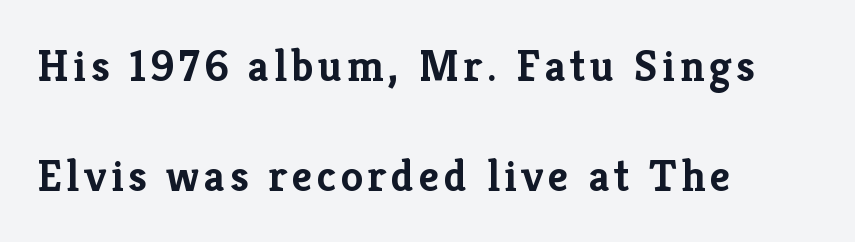
Students, observe: this is what heavily led, spacious text looks like. The passage is arranged the way most books set body copy — flush left. This sample has the flowing, uneven cadence of proportional lettering. Characters remain perfectly vertical along every line.
